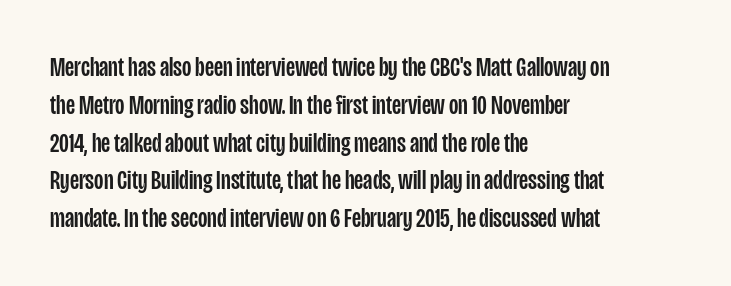
Q: Is the text italic (slanted)? A: No, it is upright.
Q: Is the text underlined? A: No.
Q: How is the paragraph aligned? A: Left-aligned.
Q: Is the spacing between letters normal or unusually wide? A: Normal.
Q: Is the spacing between lines tight, normal or loose? A: Normal.
